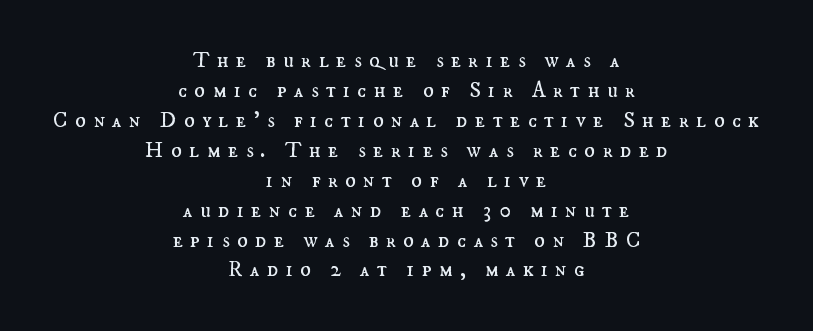
Q: Is the text bold? A: No.
Q: Is the text italic (slanted)? A: No, it is upright.
Q: Is the text underlined? A: No.
Q: How is the paragraph aligned? A: Centered.
Q: Is the spacing between letters normal or unusually wide? A: Unusually wide.
Q: Is the spacing between lines tight, normal or loose? A: Normal.
